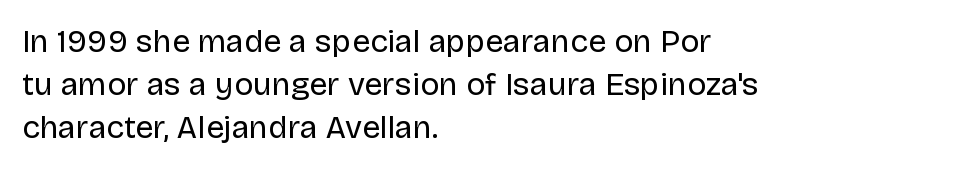
Q: Is the text bold? A: No.
Q: Is the text italic (slanted)? A: No, it is upright.
Q: Is the typeface a serif or a sans-serif typeface? A: Sans-serif.
Q: Is the text underlined? A: No.
Q: How is the paragraph aligned? A: Left-aligned.
Q: Is the spacing between letters normal or unusually wide? A: Normal.
Q: Is the spacing between lines tight, normal or loose? A: Normal.
Q: Width (condensed, normal, or wide)? A: Normal.
Q: Stroke contrast? A: Low.
Q: x-height? A: Large.
Q: Monospaced? A: No.
